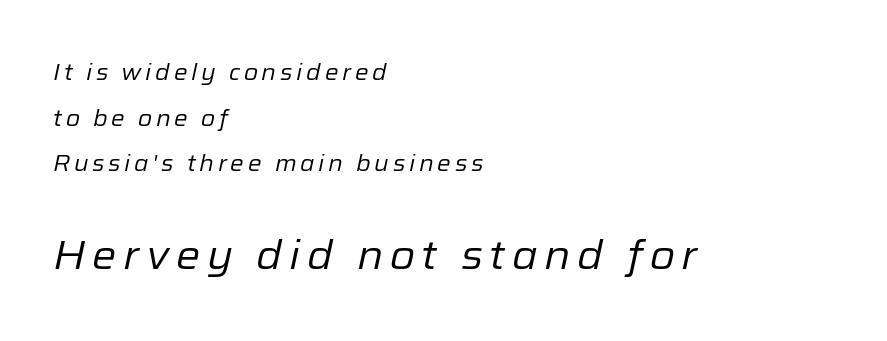
{"italic": "yes", "lean": "right", "slant_degrees": 12, "bold": "no", "weight": "regular", "width": "normal", "stroke_contrast": "low", "x_height": "medium", "monospaced": "no", "underline": "no", "align": "left", "line_spacing": "loose", "line_spacing_ratio": 1.98, "larger_block": "second", "size_ratio": 1.78, "glyph_px": 41}
